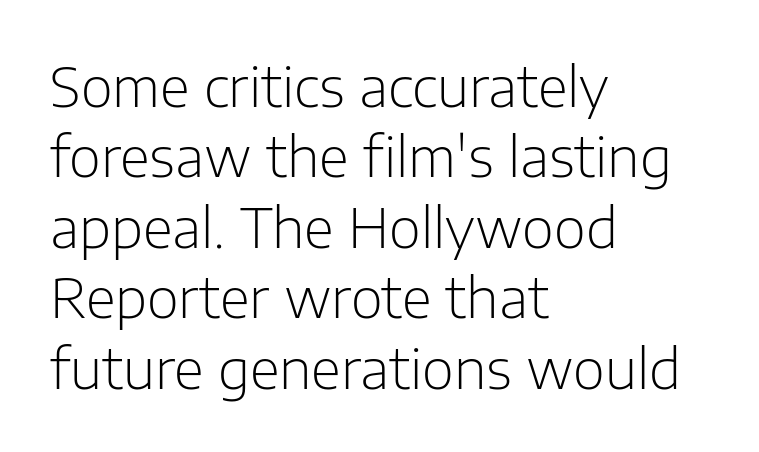
The image shows 55 px light sans-serif type, upright; set left-aligned, normal line spacing (1.28x), normal letter spacing, not underlined; low stroke contrast and a medium x-height.
